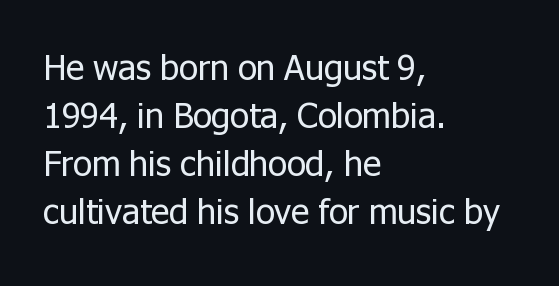
Q: Is the text bold? A: No.
Q: Is the text italic (slanted)? A: No, it is upright.
Q: Is the typeface a serif or a sans-serif typeface? A: Sans-serif.
Q: Is the text underlined? A: No.
Q: How is the paragraph aligned? A: Left-aligned.
Q: Is the spacing between letters normal or unusually wide? A: Normal.
Q: Is the spacing between lines tight, normal or loose? A: Normal.
Q: Width (condensed, normal, or wide)? A: Normal.
Q: Stroke contrast? A: Low.
Q: x-height? A: Medium.
Q: Monospaced? A: No.
